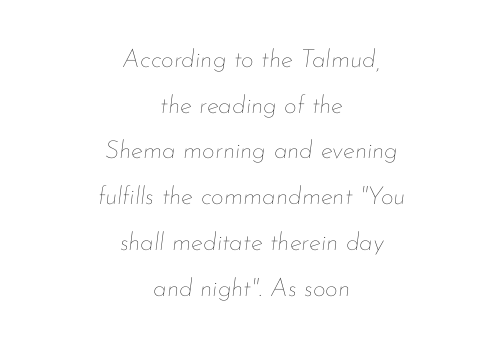
Q: Is the text bold? A: No.
Q: Is the text italic (slanted)? A: Yes, it leans right by about 7 degrees.
Q: Is the text underlined? A: No.
Q: How is the paragraph aligned? A: Centered.
Q: Is the spacing between letters normal or unusually wide? A: Normal.
